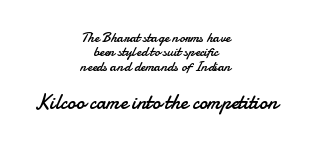
Q: Is the text bold? A: No.
Q: Is the text italic (slanted)? A: Yes.
Q: Is the text underlined? A: No.
Q: How is the paragraph aligned? A: Centered.
Q: Is the spacing between letters normal or unusually wide? A: Normal.
Q: Is the spacing between lines tight, normal or loose? A: Tight.
Q: Which block of text is set in a larger size, the first (top) or the second (bottom)? A: The second (bottom) one.
